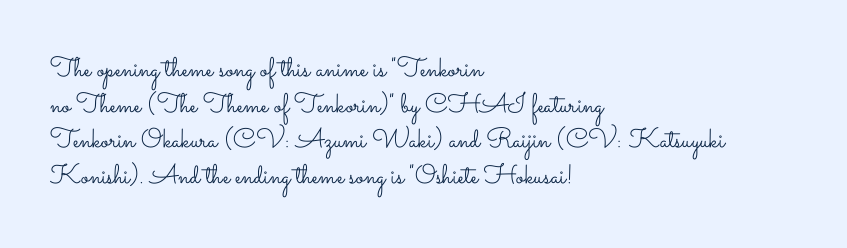
{"bold": "no", "underline": "no", "align": "left", "line_spacing": "normal", "line_spacing_ratio": 1.32, "letter_spacing": "normal", "letter_spacing_em": 0.0, "glyph_px": 27}
